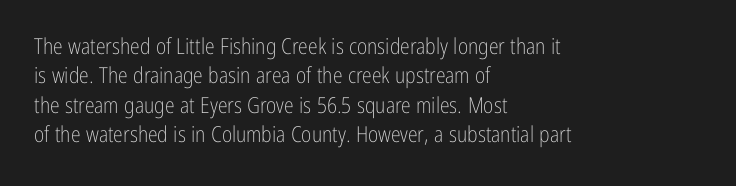
{"italic": "no", "bold": "no", "underline": "no", "align": "left", "line_spacing": "normal", "line_spacing_ratio": 1.34, "letter_spacing": "normal", "letter_spacing_em": 0.0, "glyph_px": 22}
